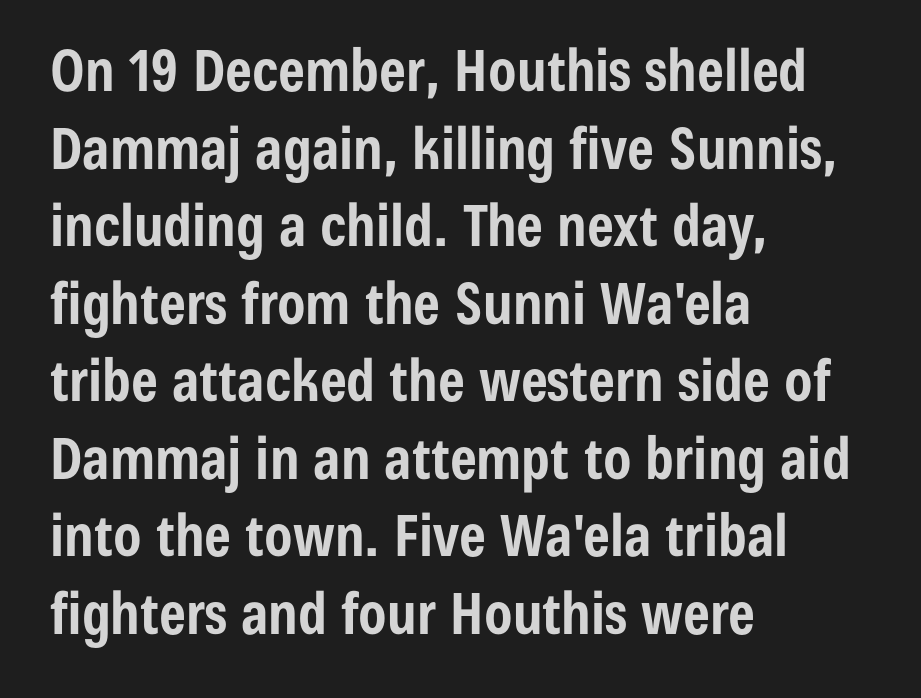
Regular leading. Is this a fixed-width face? No — the glyphs have proportional, varying widths. Tall strokes in this sample are plumb rather than angled. This sample uses a sans-serif face. Weight: bold.
